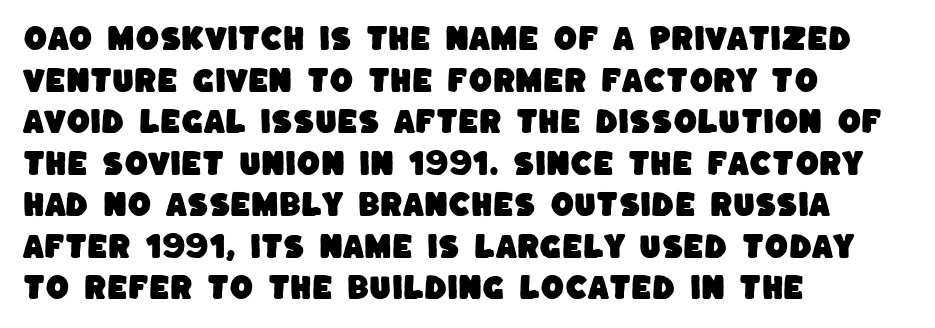
The image shows 27 px text type; set left-aligned, normal line spacing (1.54x), normal letter spacing, not underlined.
